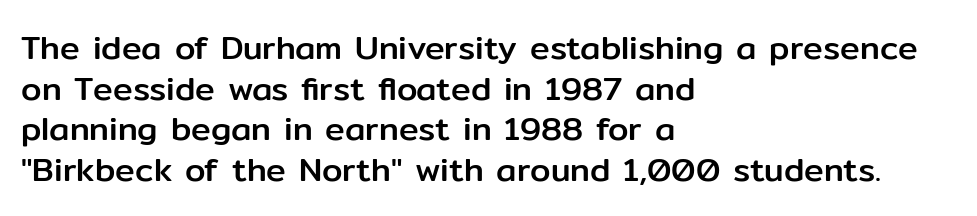
{"serif": "no", "italic": "no", "width": "normal", "stroke_contrast": "low", "x_height": "medium", "monospaced": "no", "underline": "no", "align": "left", "line_spacing_ratio": 1.23, "letter_spacing": "normal", "letter_spacing_em": 0.0, "glyph_px": 33}
